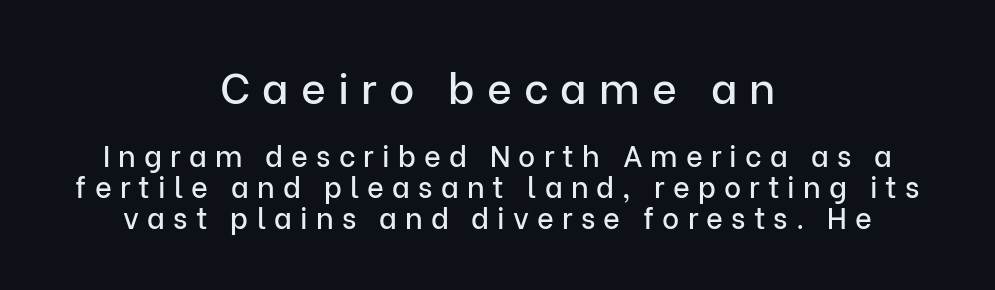
The image shows 43 px sans-serif type, upright; set centered, tight line spacing (1.07x), unusually wide letter spacing (+0.28 em), not underlined; the first (top) block is 1.48x larger; low stroke contrast and a medium x-height.
